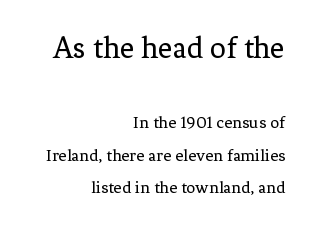
Q: Is the text bold? A: No.
Q: Is the text italic (slanted)? A: No, it is upright.
Q: Is the typeface a serif or a sans-serif typeface? A: Serif.
Q: Is the text underlined? A: No.
Q: How is the paragraph aligned? A: Right-aligned.
Q: Is the spacing between letters normal or unusually wide? A: Normal.
Q: Which block of text is set in a larger size, the first (top) or the second (bottom)? A: The first (top) one.
Q: Width (condensed, normal, or wide)? A: Normal.
Q: Stroke contrast? A: Low.
Q: x-height? A: Medium.
Q: Monospaced? A: No.
